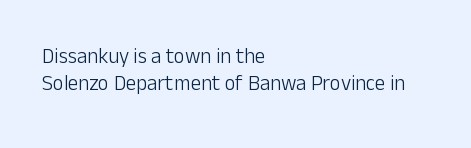
Reading down the block, your eye returns to a fixed left position each line. The weight tops out at a normal text grade. Interline gaps are of average width in this sample. The letters sit at their default tracking, neither squeezed nor spread.
